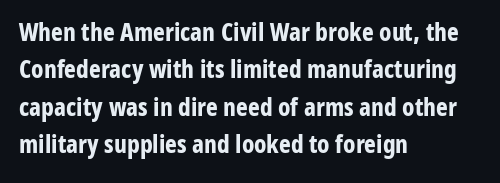
Q: Is the text bold? A: Yes.
Q: Is the text italic (slanted)? A: No, it is upright.
Q: Is the text underlined? A: No.
Q: How is the paragraph aligned? A: Left-aligned.
Q: Is the spacing between letters normal or unusually wide? A: Normal.
Q: Is the spacing between lines tight, normal or loose? A: Normal.
